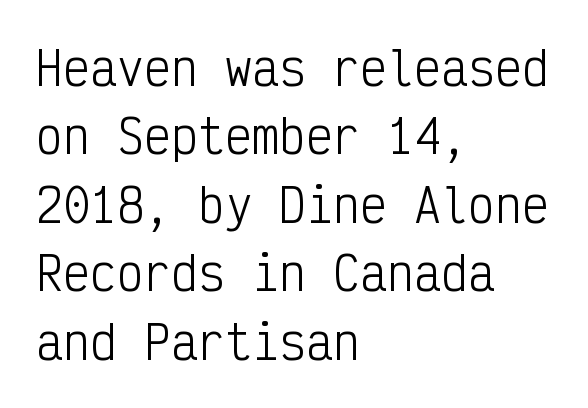
{"serif": "no", "italic": "no", "bold": "no", "weight": "light", "width": "condensed", "stroke_contrast": "low", "x_height": "medium", "monospaced": "yes", "underline": "no", "align": "left", "line_spacing": "normal", "line_spacing_ratio": 1.52, "letter_spacing": "normal", "letter_spacing_em": 0.0, "glyph_px": 45}
